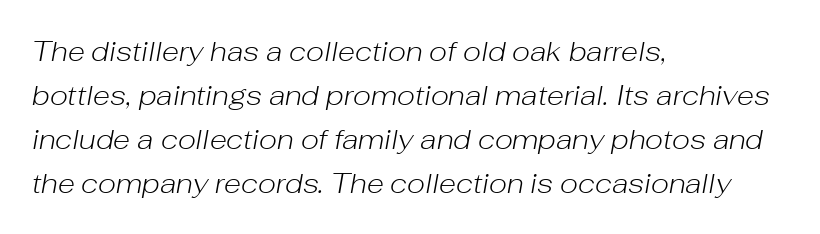
The image shows 28 px light type, italic (leaning right); set left-aligned, normal line spacing (1.57x), normal letter spacing, not underlined; low stroke contrast and a medium x-height.
